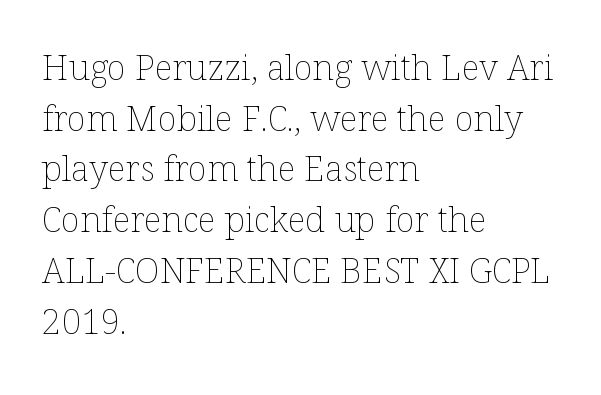
The image shows 35 px thin type, upright; set left-aligned, normal line spacing (1.45x), normal letter spacing, not underlined; low stroke contrast and a medium x-height.
